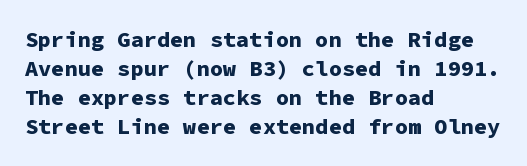
I'd describe the lettering as bold — thick and assertive. Line starts are locked; line ends wander. Nope, not italic — everything's standing straight. Only glyphs here, with clear space below each row.
